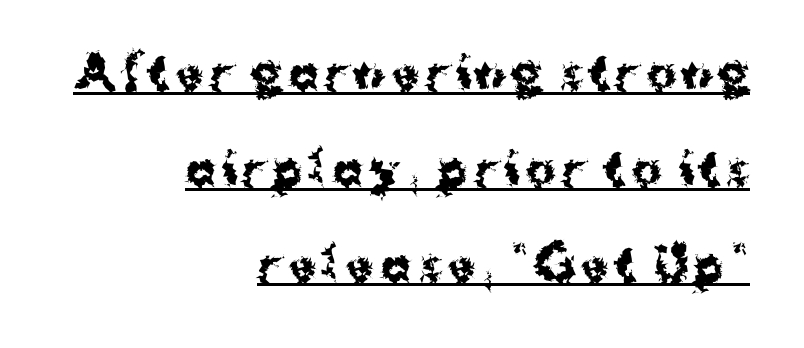
Q: Is the text bold? A: Yes.
Q: Is the text italic (slanted)? A: No, it is upright.
Q: Is the typeface a serif or a sans-serif typeface? A: Sans-serif.
Q: Is the text underlined? A: Yes.
Q: How is the paragraph aligned? A: Right-aligned.
Q: Is the spacing between lines tight, normal or loose? A: Loose.
Q: Width (condensed, normal, or wide)? A: Normal.
Q: Stroke contrast? A: Medium.
Q: x-height? A: Medium.
Q: Monospaced? A: No.
